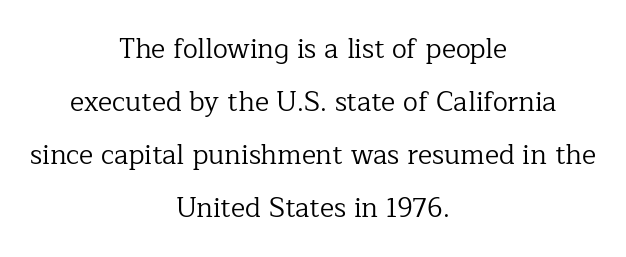
Leading is clearly above the norm, producing a sparse column. Inter-character spacing is left at the font's built-in metrics. This rendering uses center alignment, leaving both contours irregular but symmetric. Ink coverage per letter is moderate at most.
